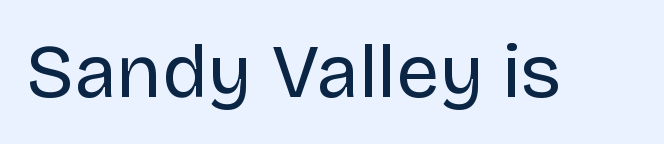
The space beneath each line is pristine and unruled. Is this a fixed-width face? No — the glyphs have proportional, varying widths. What stands out about the letter spacing? Nothing — it is the standard amount. A light-to-regular cut is what we see here.
